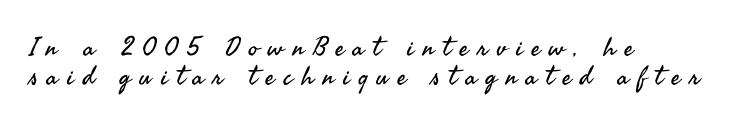
{"bold": "no", "underline": "no", "align": "left", "line_spacing": "tight", "line_spacing_ratio": 1.1, "letter_spacing": "wide", "letter_spacing_em": 0.35, "glyph_px": 26}
